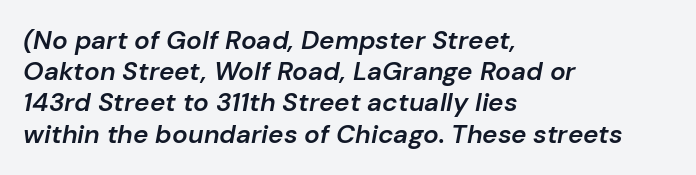
Q: Is the text bold? A: Semi-bold.
Q: Is the text italic (slanted)? A: Yes, it leans right by about 10 degrees.
Q: Is the text underlined? A: No.
Q: How is the paragraph aligned? A: Left-aligned.
Q: Is the spacing between letters normal or unusually wide? A: Normal.
